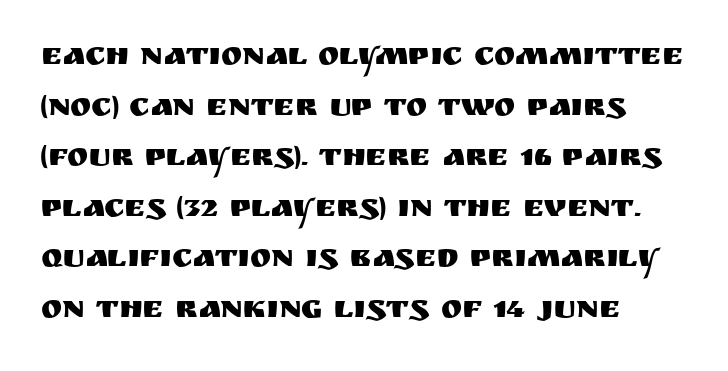
Q: Is the text italic (slanted)? A: No, it is upright.
Q: Is the typeface a serif or a sans-serif typeface? A: Sans-serif.
Q: Is the text underlined? A: No.
Q: How is the paragraph aligned? A: Left-aligned.
Q: Is the spacing between letters normal or unusually wide? A: Normal.
Q: Is the spacing between lines tight, normal or loose? A: Normal.
Q: Width (condensed, normal, or wide)? A: Normal.
Q: Stroke contrast? A: Medium.
Q: x-height? A: Large.
Q: Monospaced? A: No.
